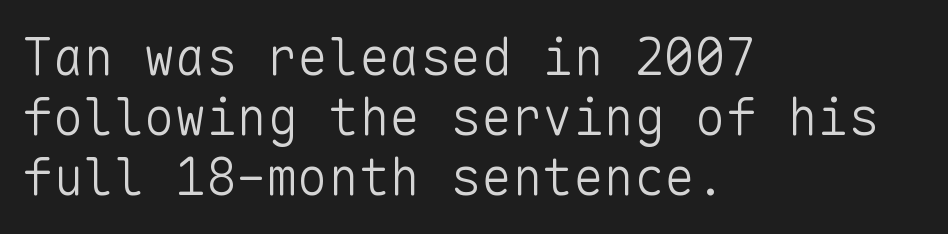
The image shows 51 px light sans-serif type, upright, monospaced; set left-aligned, line spacing 1.18x, normal letter spacing, not underlined; low stroke contrast and a medium x-height.
